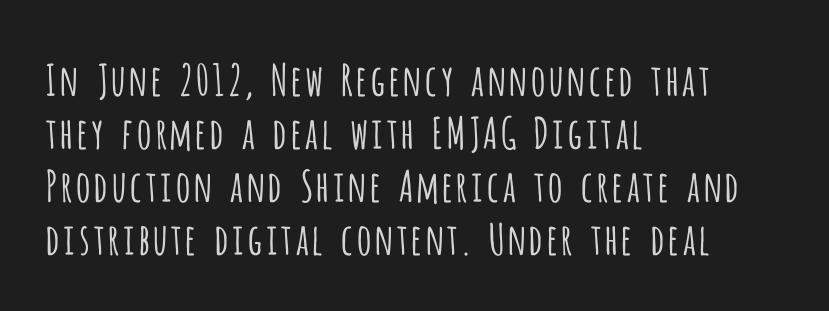
Descender tails drop into unmarked territory. Do the characters align in a grid? No, the font is proportional. The weight would be labelled regular, book, light, or lighter still. Serifs: no, the terminals of the letterforms are clean. Default kerning and tracking; the words read as compact shapes.
